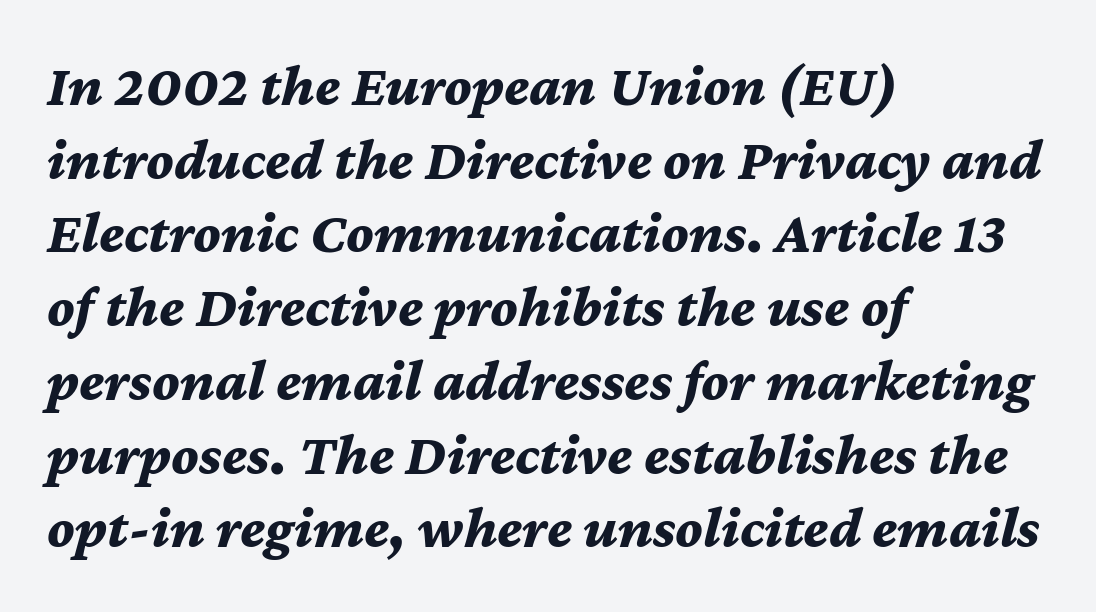
Q: Is the text bold? A: Yes.
Q: Is the text italic (slanted)? A: Yes, it leans right by about 12 degrees.
Q: Is the text underlined? A: No.
Q: How is the paragraph aligned? A: Left-aligned.
Q: Is the spacing between letters normal or unusually wide? A: Normal.
Q: Is the spacing between lines tight, normal or loose? A: Normal.
Q: Width (condensed, normal, or wide)? A: Normal.
Q: Stroke contrast? A: Medium.
Q: x-height? A: Medium.
Q: Monospaced? A: No.
